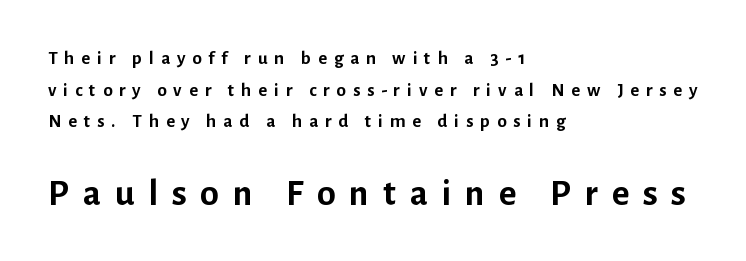
The glyphs have the mass of a bold cut. Alignment: flush left. In terms of leading, this rendering sits right in the middle. Anything drawn beneath the words? Only blank space. Loose tracking; the words dissolve into strings of separated letters.
